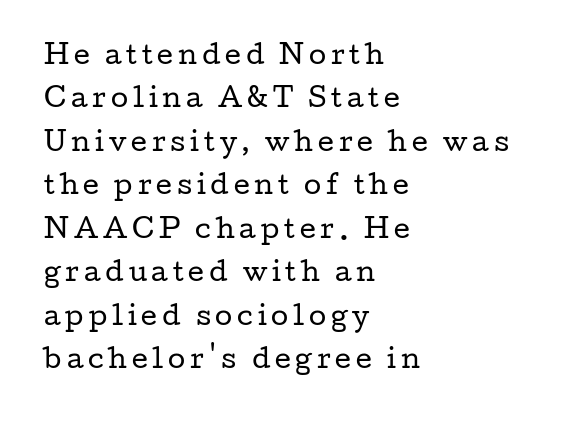
The image shows 25 px text type, upright; set left-aligned, line spacing 1.74x, not underlined.
